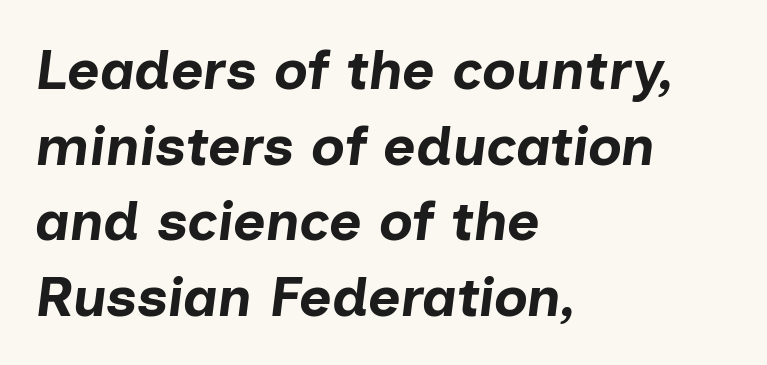
{"italic": "yes", "lean": "right", "slant_degrees": 7, "bold": "yes", "weight": "bold", "width": "normal", "stroke_contrast": "low", "x_height": "medium", "monospaced": "no", "underline": "no", "align": "left", "line_spacing": "normal", "line_spacing_ratio": 1.35, "letter_spacing": "normal", "letter_spacing_em": 0.0, "glyph_px": 56}
